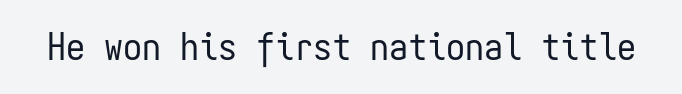
Q: Is the text bold? A: No.
Q: Is the text italic (slanted)? A: No, it is upright.
Q: Is the typeface a serif or a sans-serif typeface? A: Sans-serif.
Q: Is the text underlined? A: No.
Q: Is the spacing between letters normal or unusually wide? A: Normal.
Q: Width (condensed, normal, or wide)? A: Condensed.
Q: Stroke contrast? A: Low.
Q: x-height? A: Medium.
Q: Monospaced? A: Yes.
